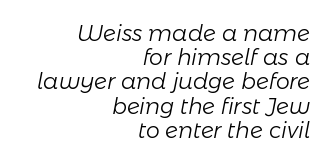
{"italic": "yes", "lean": "right", "slant_degrees": 11, "bold": "no", "underline": "no", "align": "right", "line_spacing": "tight", "line_spacing_ratio": 1.1, "letter_spacing": "normal", "letter_spacing_em": 0.0, "glyph_px": 22}
